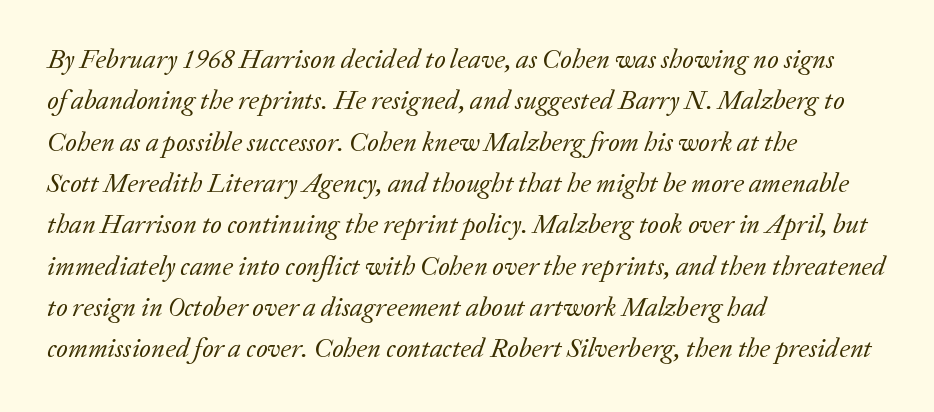
The image shows 27 px text type, italic (leaning right); set left-aligned, normal line spacing (1.53x), normal letter spacing, not underlined.
